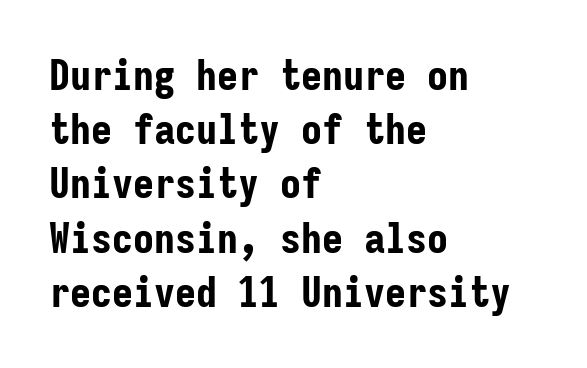
Stroke thickness is high; the sample reads as a true bold. The rendering uses a moderate line-height, typical for paragraphs. Nope, no serifs anywhere on these letters. Letters rest on an invisible, unmarked baseline.
